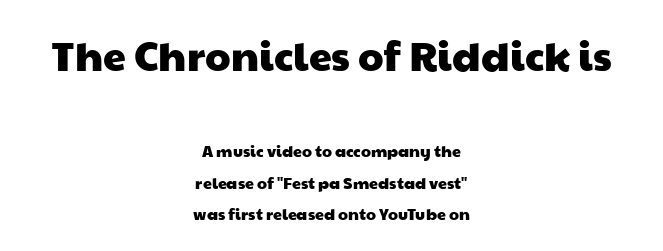
The image shows 41 px wide sans-serif type; set centered, loose line spacing (1.98x), normal letter spacing, not underlined; the first (top) block is 2.56x larger; low stroke contrast and a medium x-height.
